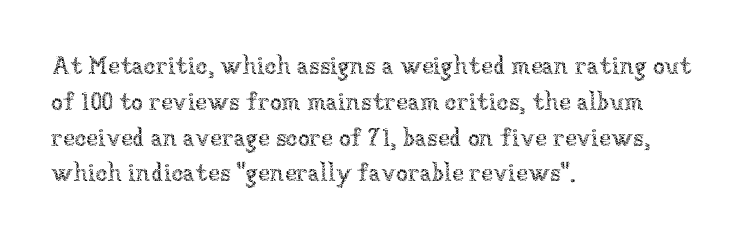
The image shows 24 px text type, upright; set left-aligned, normal line spacing (1.49x), normal letter spacing, not underlined.
